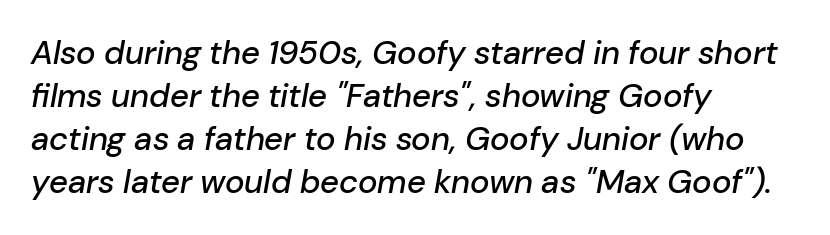
{"italic": "yes", "lean": "right", "slant_degrees": 10, "width": "normal", "stroke_contrast": "low", "x_height": "medium", "monospaced": "no", "underline": "no", "align": "left", "line_spacing": "normal", "line_spacing_ratio": 1.3, "letter_spacing": "normal", "letter_spacing_em": 0.0, "glyph_px": 33}
